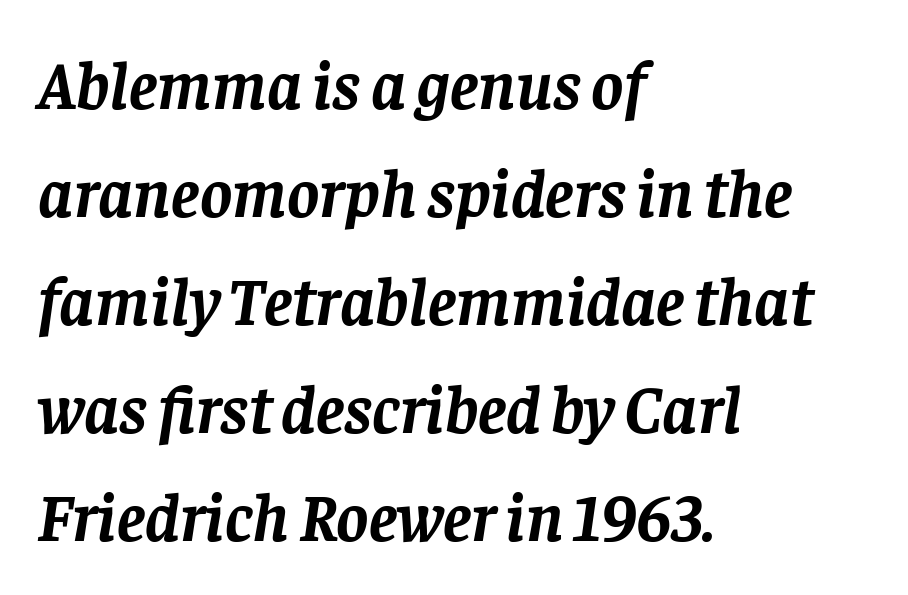
Has an underline been added? It has not. Caption: standard tracking, unaltered. Note the varied advance widths — an 'i' is clearly narrower than an 'm'. Regular leading.
